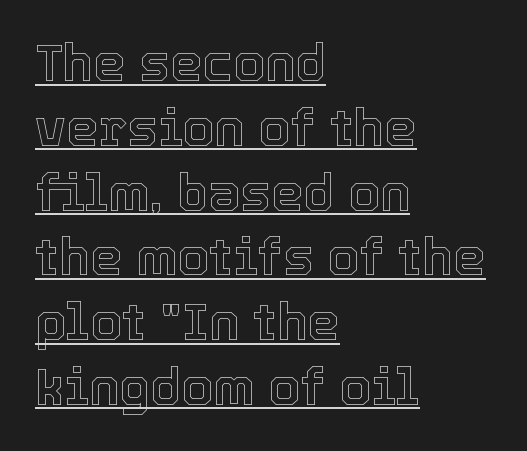
The specimen reads as upright at a glance. The letters sit at their default tracking, neither squeezed nor spread. You could not count columns in this text — the font is proportionally spaced. Teacher's note: observe the even left margin — that is flush-left alignment. The lines sit at an ordinary, default distance from one another. Looks like someone drew a line under every word here.
